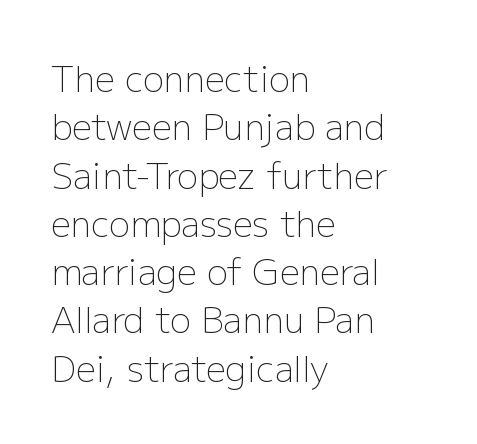
Q: Is the text bold? A: No.
Q: Is the text italic (slanted)? A: No, it is upright.
Q: Is the typeface a serif or a sans-serif typeface? A: Sans-serif.
Q: Is the text underlined? A: No.
Q: How is the paragraph aligned? A: Left-aligned.
Q: Is the spacing between letters normal or unusually wide? A: Normal.
Q: Is the spacing between lines tight, normal or loose? A: Normal.
Q: Width (condensed, normal, or wide)? A: Normal.
Q: Stroke contrast? A: Low.
Q: x-height? A: Medium.
Q: Monospaced? A: No.
